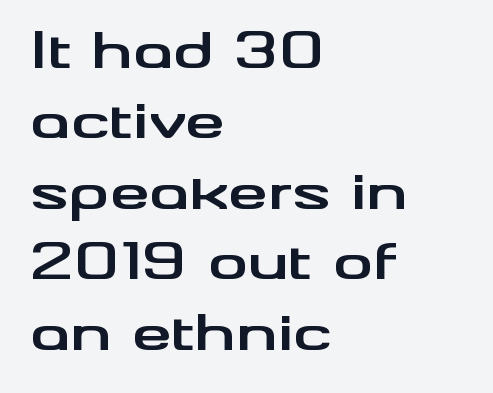
Q: Is the text bold? A: Yes.
Q: Is the text italic (slanted)? A: No, it is upright.
Q: Is the typeface a serif or a sans-serif typeface? A: Sans-serif.
Q: Is the text underlined? A: No.
Q: How is the paragraph aligned? A: Left-aligned.
Q: Is the spacing between letters normal or unusually wide? A: Normal.
Q: Is the spacing between lines tight, normal or loose? A: Normal.
Q: Width (condensed, normal, or wide)? A: Wide.
Q: Stroke contrast? A: Medium.
Q: x-height? A: Small.
Q: Monospaced? A: No.
